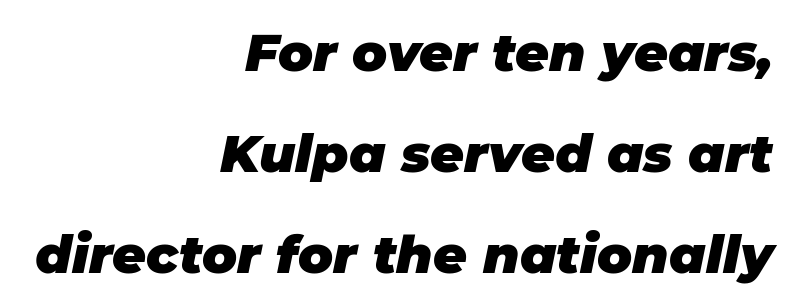
Looks like regular typesetting: each glyph gets only the width it needs. The space between consecutive lines is lavish. Quick note: italic. The words here are not underlined. This rendering uses right alignment, leaving the left contour irregular.
